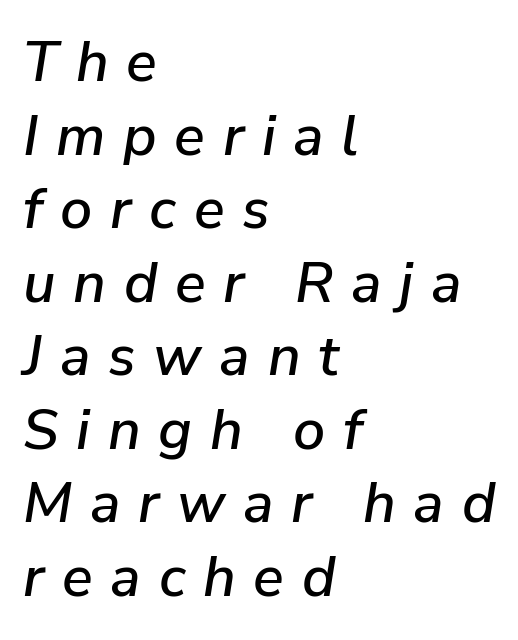
The image shows 57 px text type, italic (leaning right); set left-aligned, normal line spacing (1.29x), unusually wide letter spacing (+0.31 em), not underlined; low stroke contrast and a medium x-height.
